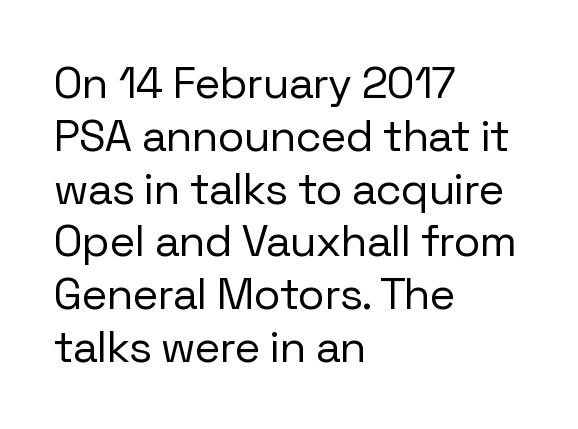
Rendered with straight, roman letterforms. Underline: absent. Note the varied advance widths — an 'i' is clearly narrower than an 'm'. If you drew a ruler down the left edge, every line would touch it. The typeface chosen for these lines omits serifs. The weight tops out at a normal text grade.
